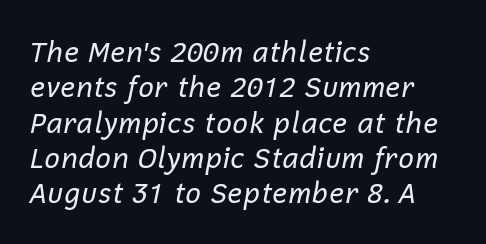
The image shows 28 px regular-weight type, italic (leaning right); set left-aligned, normal line spacing (1.26x), normal letter spacing, not underlined; low stroke contrast and a medium x-height.
